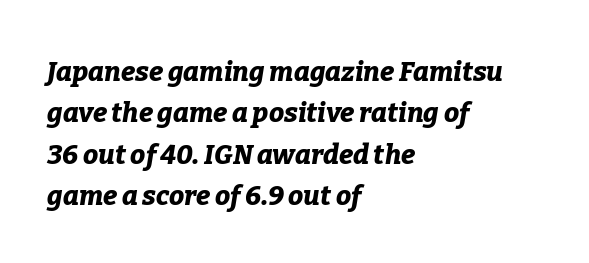
{"italic": "yes", "lean": "right", "slant_degrees": 9, "bold": "yes", "underline": "no", "align": "left", "line_spacing": "normal", "line_spacing_ratio": 1.53, "letter_spacing": "normal", "letter_spacing_em": 0.0, "glyph_px": 27}
